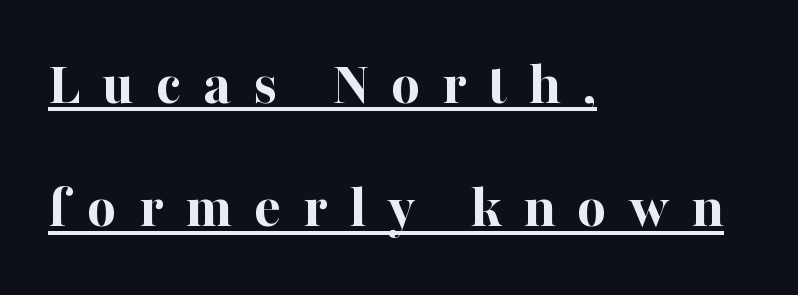
{"serif": "yes", "italic": "no", "bold": "yes", "weight": "bold", "width": "normal", "stroke_contrast": "high", "x_height": "medium", "monospaced": "no", "underline": "yes", "align": "left", "line_spacing": "loose", "line_spacing_ratio": 1.99, "letter_spacing": "wide", "letter_spacing_em": 0.35, "glyph_px": 62}
